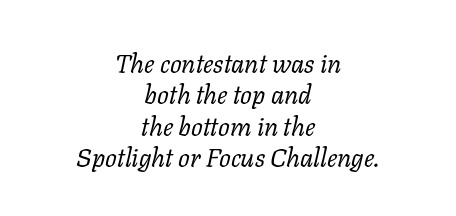
Q: Is the text bold? A: No.
Q: Is the text italic (slanted)? A: Yes, it leans right by about 11 degrees.
Q: Is the text underlined? A: No.
Q: How is the paragraph aligned? A: Centered.
Q: Is the spacing between letters normal or unusually wide? A: Normal.
